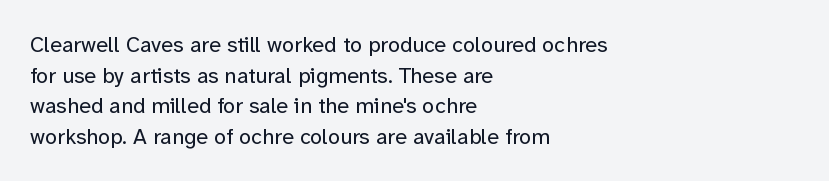
Here the glyphs are tracked normally, forming tight word shapes. This sample keeps an unexceptional amount of space between lines. Every character sits straight up, as roman type does. Each stroke keeps to a modest, everyday thickness or less. This rendering uses left alignment, leaving the right contour irregular. Descenders are the only things crossing below the line.
